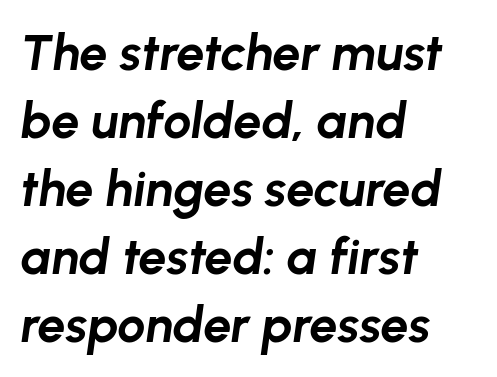
A clean baseline with only descenders dipping below it. This sample has the flowing, uneven cadence of proportional lettering. Standard letterfit; no display-style spreading of the glyphs. This sample is left-justified, so line endings fall wherever the words run out. Honestly, the row spacing looks completely unremarkable. Bold? Absolutely — the strokes are thick and heavy.
